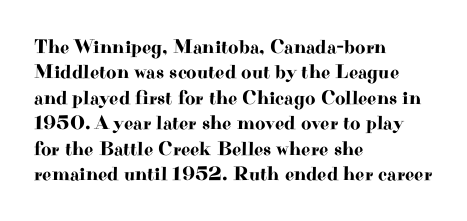
{"italic": "no", "underline": "no", "align": "left", "line_spacing": "normal", "line_spacing_ratio": 1.27, "letter_spacing": "normal", "letter_spacing_em": 0.0, "glyph_px": 20}
